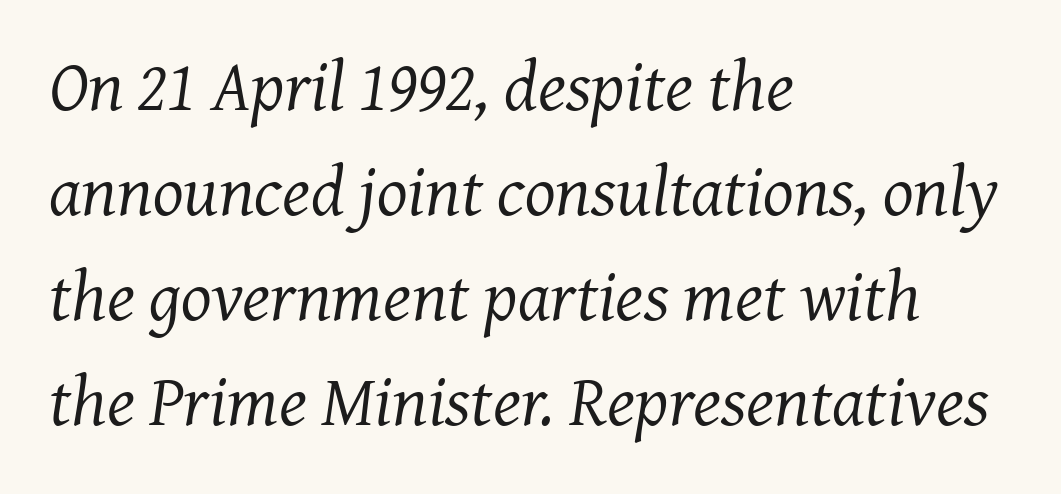
Q: Is the text bold? A: No.
Q: Is the text italic (slanted)? A: Yes, it leans right by about 7 degrees.
Q: Is the typeface a serif or a sans-serif typeface? A: Serif.
Q: Is the text underlined? A: No.
Q: How is the paragraph aligned? A: Left-aligned.
Q: Is the spacing between letters normal or unusually wide? A: Normal.
Q: Is the spacing between lines tight, normal or loose? A: Normal.
Q: Width (condensed, normal, or wide)? A: Normal.
Q: Stroke contrast? A: Medium.
Q: x-height? A: Medium.
Q: Monospaced? A: No.
